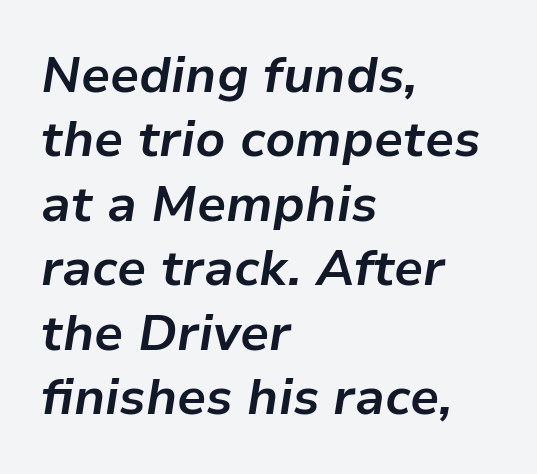
The image shows 50 px bold type, italic (leaning right); set left-aligned, normal line spacing (1.29x), normal letter spacing, not underlined; low stroke contrast and a medium x-height.
